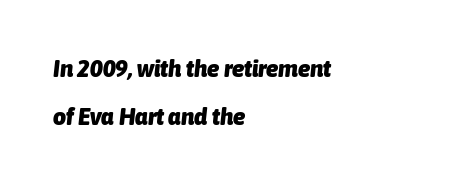
The image shows 25 px bold type, italic (leaning right); set left-aligned, loose line spacing (1.91x), normal letter spacing, not underlined.
